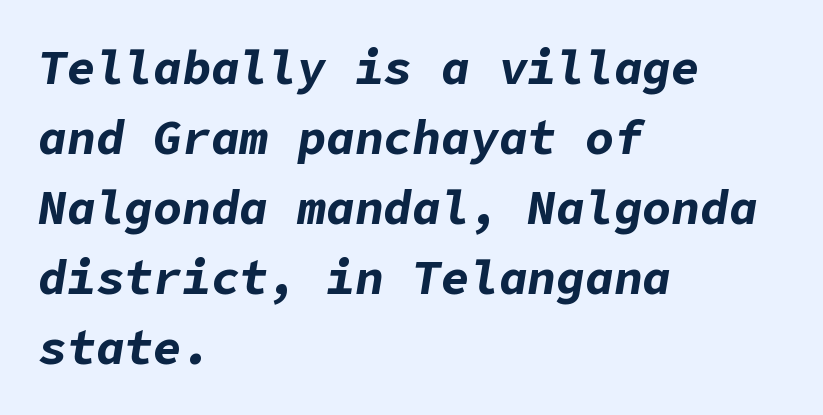
These lines carry a lot of weight — the face is fully bold. How would I describe the line gaps? Plain and ordinary. Tracking here is standard; glyphs follow each other at the usual distance. Compared with a centered layout, this one pins lines to the left instead. The lettering tilts uniformly, giving the passage an italic look.
